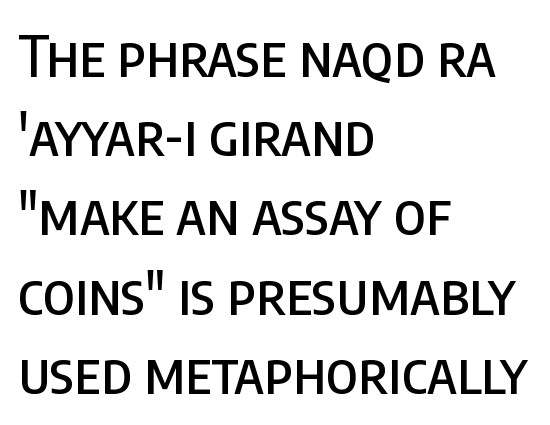
The image shows 57 px condensed sans-serif type, upright; set left-aligned, normal line spacing (1.39x), normal letter spacing, not underlined; low stroke contrast and a large x-height.
